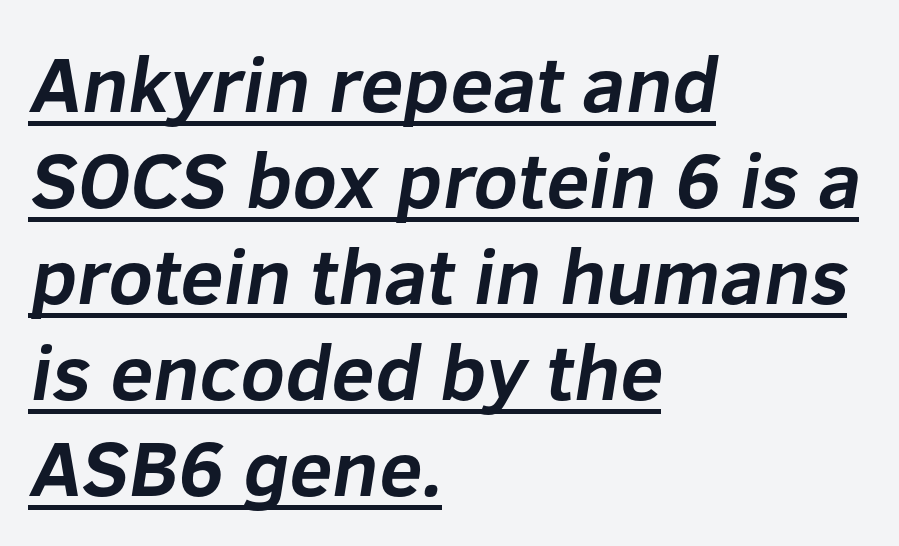
Note: no serifs on the glyphs. The string is rendered with underlining switched on. Students, note that the glyphs here touch the page at normal intervals. Notice how thick the strokes are: this is what a full bold looks like. Layout note: lines flush left. Do the characters align in a grid? No, the font is proportional.
